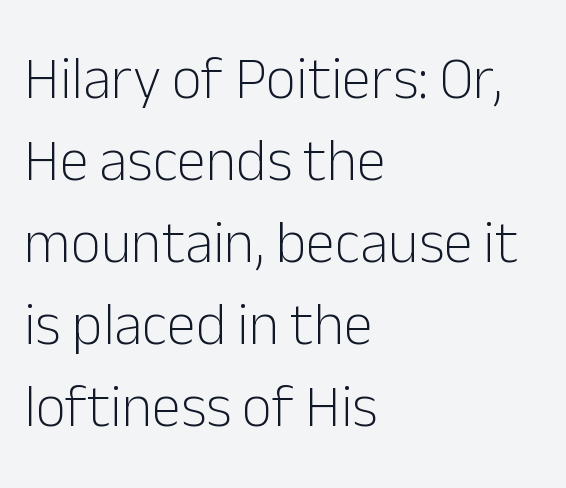
Q: Is the text bold? A: No.
Q: Is the text italic (slanted)? A: No, it is upright.
Q: Is the typeface a serif or a sans-serif typeface? A: Sans-serif.
Q: Is the text underlined? A: No.
Q: How is the paragraph aligned? A: Left-aligned.
Q: Is the spacing between letters normal or unusually wide? A: Normal.
Q: Is the spacing between lines tight, normal or loose? A: Normal.
Q: Width (condensed, normal, or wide)? A: Normal.
Q: Stroke contrast? A: Low.
Q: x-height? A: Medium.
Q: Monospaced? A: No.
